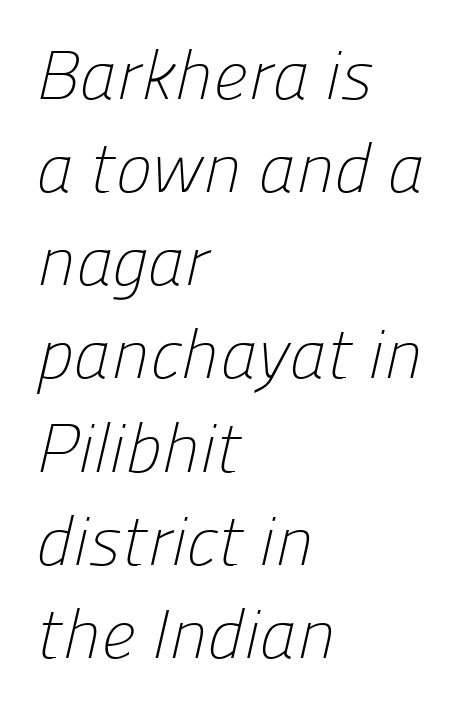
This sample uses plain, unmodified letter spacing. Only glyphs here, with clear space below each row. The font family rendered here belongs to the sans-serif group. All the whitespace from short lines collects on the right.
